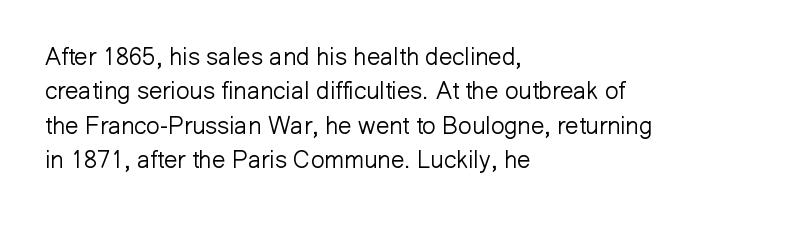
Vertical stems look standard width or narrower in stroke. Default kerning and tracking; the words read as compact shapes. These lines are set flush left with a ragged right edge. The baseline area is clear.
